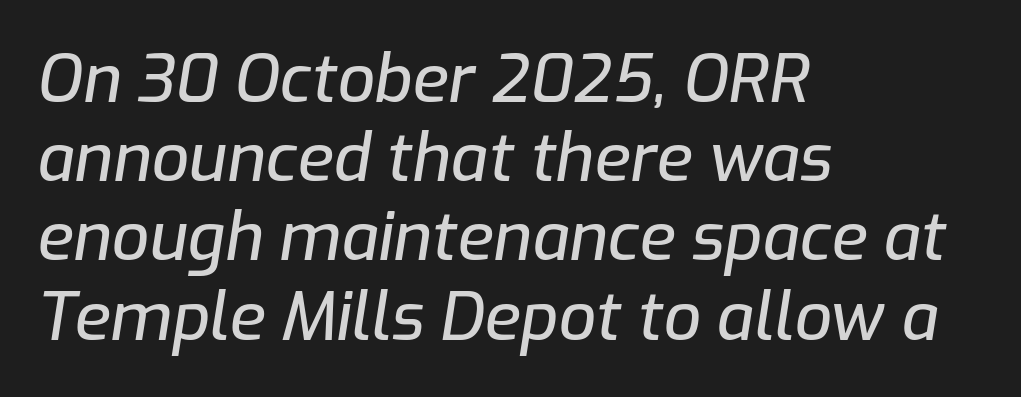
Spacing between characters is what you'd get straight out of the box. The passage shown leans; its letterforms are oblique. These lines are rendered in a variable-pitch font. Each row of text sits above clean, open space. Compared with a centered layout, this one pins lines to the left instead.
